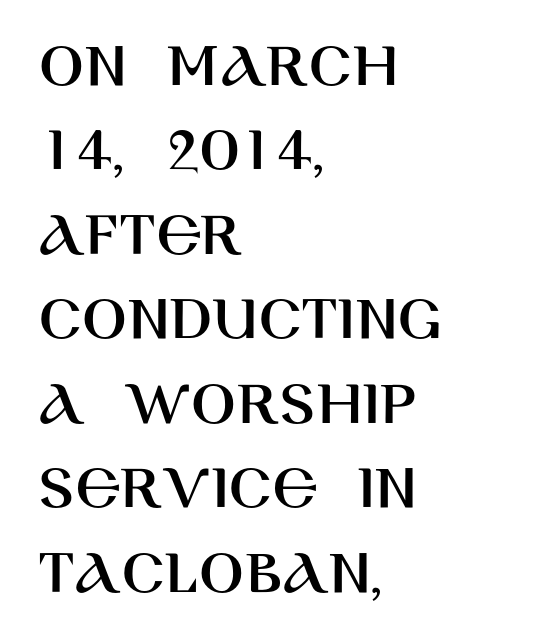
{"serif": "no", "italic": "no", "width": "normal", "stroke_contrast": "high", "x_height": "large", "monospaced": "no", "underline": "no", "align": "left", "line_spacing": "normal", "line_spacing_ratio": 1.28, "letter_spacing": "normal", "letter_spacing_em": 0.0, "glyph_px": 66}
